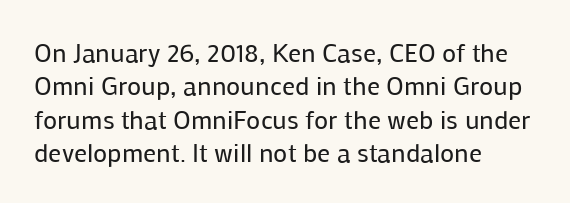
Compared with typical paragraphs, the rows here are spaced about the same. The letters stand straight up with perfectly vertical stems. Short and long lines alike share a common starting point at left. Is the stroke heavy? The answer is a plain regular-or-lighter. In terms of letterspacing, this is plain default setting. Just letters on the line, the space beneath them empty.
